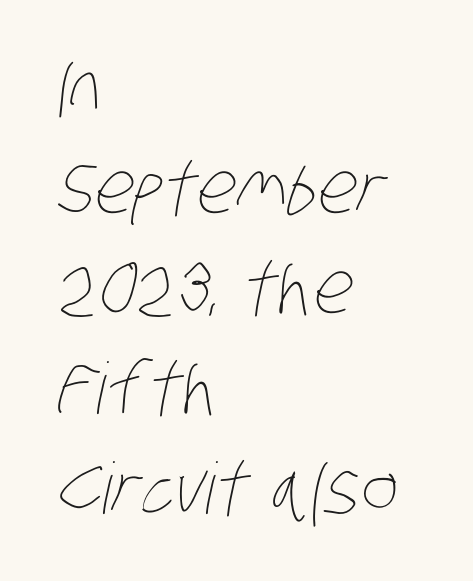
The image shows 71 px thin, condensed type; set left-aligned, normal line spacing (1.41x), normal letter spacing, not underlined; low stroke contrast and a large x-height.
